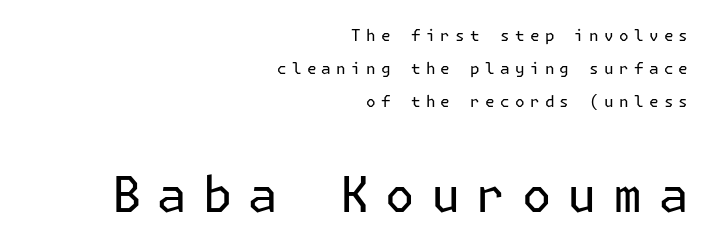
The block sitting lower on the canvas is the one with enlarged characters. These lines were composed using upright roman letters. These lines are composed in type without serifs. Counters stay open thanks to moderate or lighter strokes. Successive baselines arrive slowly, with a big drop between each.
